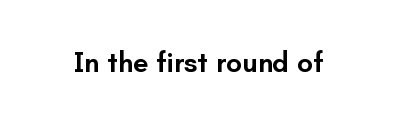
The image shows 28 px semibold sans-serif type, upright; set normal letter spacing, not underlined; low stroke contrast and a small x-height.
